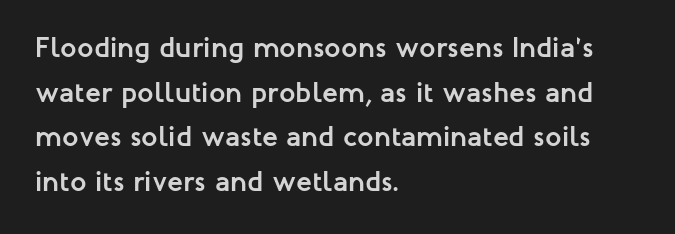
The passage shown has conventional tracking throughout. A bare baseline throughout the passage. Character widths vary here, with narrow letters taking less room than wide ones. Each line starts at the same left margin while the right side varies.
